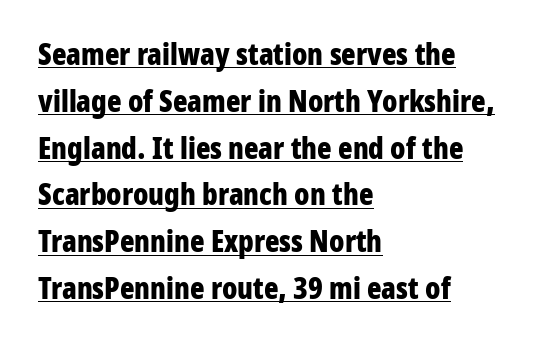
Q: Is the text bold? A: Yes.
Q: Is the text italic (slanted)? A: No, it is upright.
Q: Is the typeface a serif or a sans-serif typeface? A: Sans-serif.
Q: Is the text underlined? A: Yes.
Q: How is the paragraph aligned? A: Left-aligned.
Q: Is the spacing between letters normal or unusually wide? A: Normal.
Q: Is the spacing between lines tight, normal or loose? A: Normal.
Q: Width (condensed, normal, or wide)? A: Condensed.
Q: Stroke contrast? A: Low.
Q: x-height? A: Medium.
Q: Monospaced? A: No.
